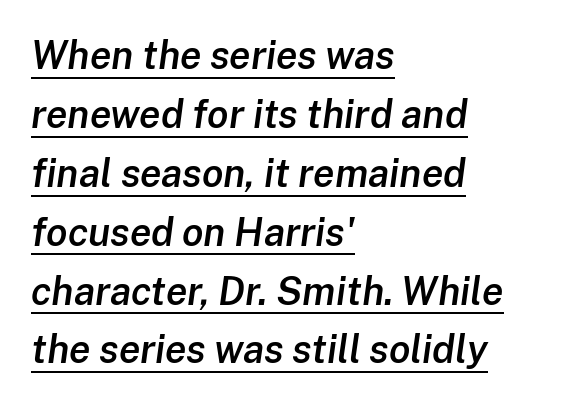
{"italic": "yes", "lean": "right", "slant_degrees": 8, "bold": "semi", "weight": "semibold", "width": "normal", "stroke_contrast": "low", "x_height": "medium", "monospaced": "no", "underline": "yes", "align": "left", "line_spacing": "normal", "line_spacing_ratio": 1.51, "letter_spacing": "normal", "letter_spacing_em": 0.0, "glyph_px": 39}
